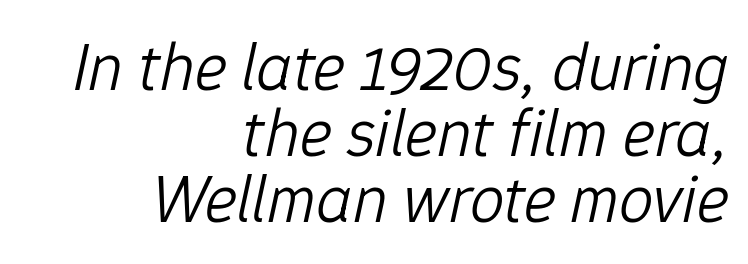
No letter is thick-stroked: the sample isn't bold. The space beneath each line is pristine and unruled. The ragged edge is on the left, which tells us the setting is flush right. Each letter keeps its own natural width here, so spacing adapts to shape. A typesetter would mark this as italic.
